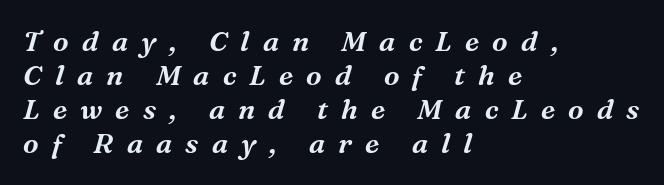
The image shows 28 px serif type, italic (leaning right); set left-aligned, line spacing 1.22x, unusually wide letter spacing (+0.47 em), not underlined; medium stroke contrast and a medium x-height.
